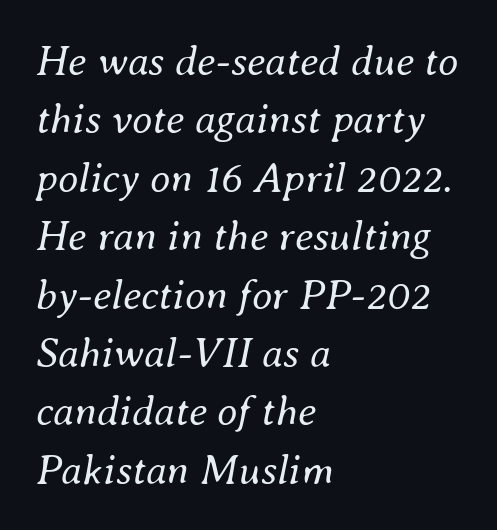
Q: Is the text bold? A: No.
Q: Is the text italic (slanted)? A: Yes, it leans right by about 8 degrees.
Q: Is the text underlined? A: No.
Q: How is the paragraph aligned? A: Left-aligned.
Q: Is the spacing between letters normal or unusually wide? A: Normal.
Q: Is the spacing between lines tight, normal or loose? A: Normal.
Q: Width (condensed, normal, or wide)? A: Normal.
Q: Stroke contrast? A: Medium.
Q: x-height? A: Small.
Q: Monospaced? A: No.
